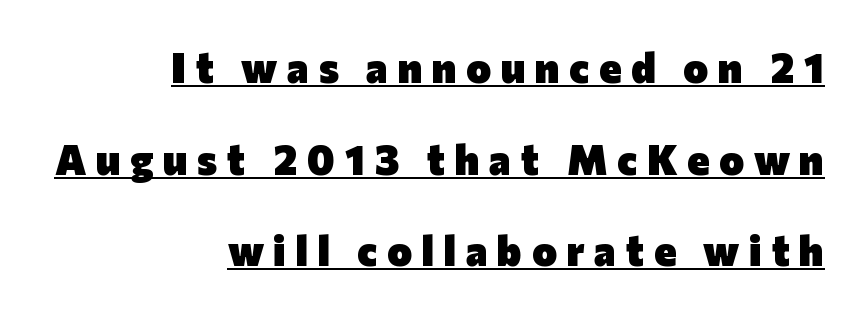
The image shows 42 px heavy sans-serif type, upright; set right-aligned, loose line spacing (2.18x), unusually wide letter spacing (+0.23 em), underlined; low stroke contrast and a medium x-height.
